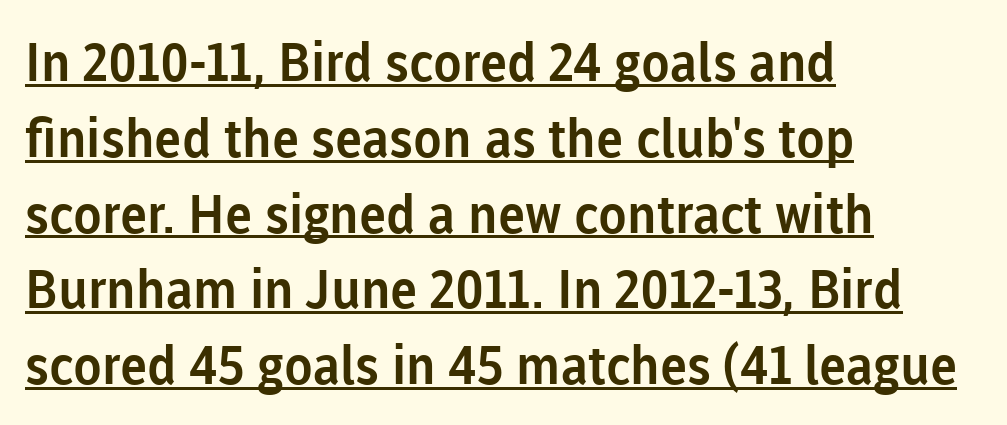
Q: Is the text italic (slanted)? A: No, it is upright.
Q: Is the typeface a serif or a sans-serif typeface? A: Sans-serif.
Q: Is the text underlined? A: Yes.
Q: How is the paragraph aligned? A: Left-aligned.
Q: Is the spacing between letters normal or unusually wide? A: Normal.
Q: Is the spacing between lines tight, normal or loose? A: Normal.
Q: Width (condensed, normal, or wide)? A: Normal.
Q: Stroke contrast? A: Low.
Q: x-height? A: Medium.
Q: Monospaced? A: No.
